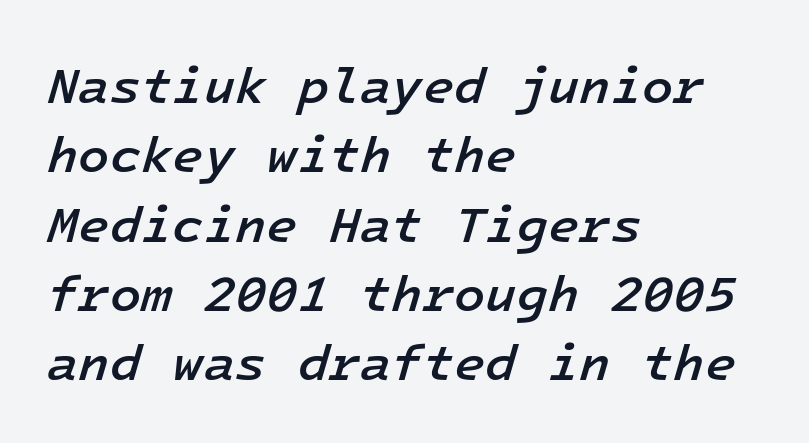
Every row of glyphs begins at an identical x-position on the left. The space between consecutive lines is moderate. A typesetter would call this monospace, since all characters share one set width. Just letters on the line, the space beneath them empty. Set as a demibold, roughly 600 on the weight scale. The specimen reads as italic at a glance.
